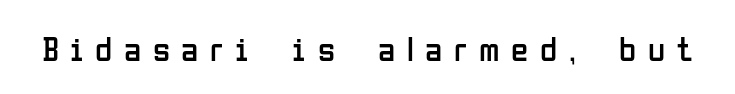
{"serif": "no", "italic": "no", "bold": "no", "weight": "regular", "width": "condensed", "stroke_contrast": "low", "x_height": "medium", "monospaced": "no", "underline": "no", "letter_spacing": "wide", "letter_spacing_em": 0.33, "glyph_px": 35}
